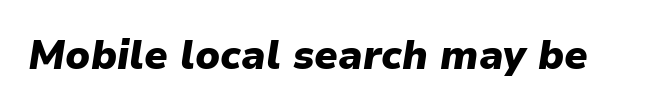
{"italic": "yes", "lean": "right", "slant_degrees": 9, "bold": "yes", "weight": "heavy", "width": "normal", "stroke_contrast": "low", "x_height": "medium", "monospaced": "no", "underline": "no", "letter_spacing": "normal", "letter_spacing_em": 0.0, "glyph_px": 40}
